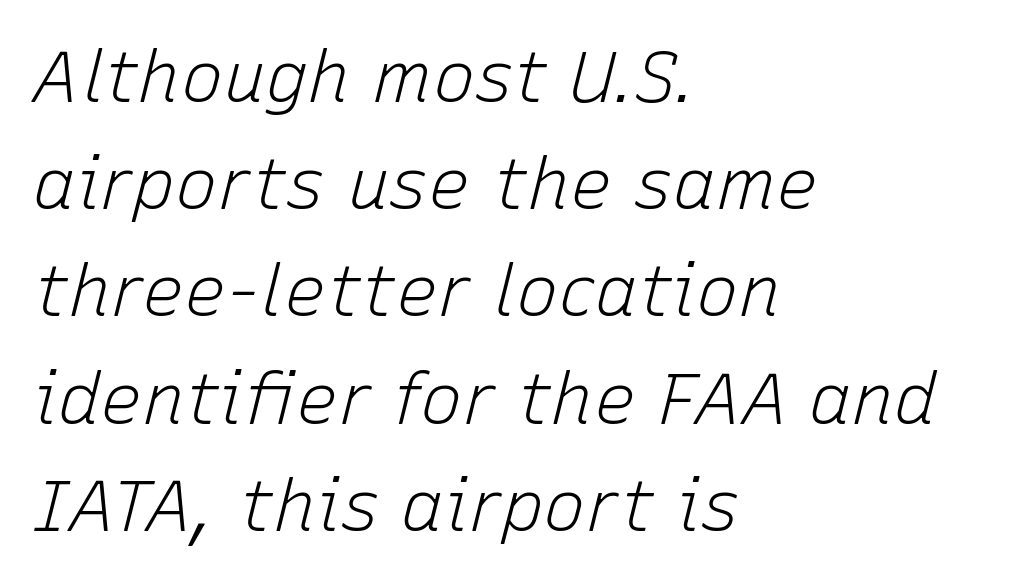
The image shows 71 px light type, italic (leaning right); set left-aligned, normal line spacing (1.51x), normal letter spacing, not underlined; low stroke contrast and a medium x-height.
